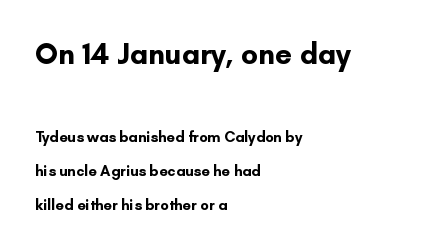
Q: Is the text bold? A: Yes.
Q: Is the text italic (slanted)? A: No, it is upright.
Q: Is the typeface a serif or a sans-serif typeface? A: Sans-serif.
Q: Is the text underlined? A: No.
Q: How is the paragraph aligned? A: Left-aligned.
Q: Is the spacing between letters normal or unusually wide? A: Normal.
Q: Is the spacing between lines tight, normal or loose? A: Loose.
Q: Which block of text is set in a larger size, the first (top) or the second (bottom)? A: The first (top) one.
Q: Width (condensed, normal, or wide)? A: Normal.
Q: Stroke contrast? A: Low.
Q: x-height? A: Small.
Q: Monospaced? A: No.
